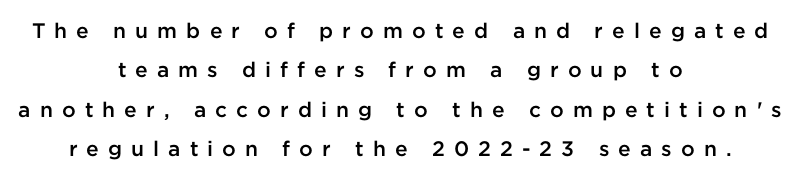
{"italic": "no", "bold": "semi", "underline": "no", "align": "center", "line_spacing_ratio": 1.87, "letter_spacing": "wide", "letter_spacing_em": 0.43, "glyph_px": 21}
